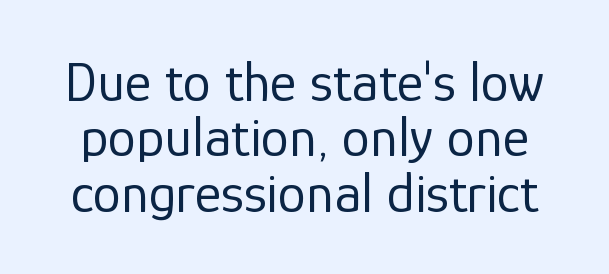
{"serif": "no", "italic": "no", "bold": "no", "weight": "regular", "width": "normal", "stroke_contrast": "low", "x_height": "medium", "monospaced": "no", "underline": "no", "line_spacing": "tight", "line_spacing_ratio": 0.97, "letter_spacing": "normal", "letter_spacing_em": 0.0, "glyph_px": 57}
